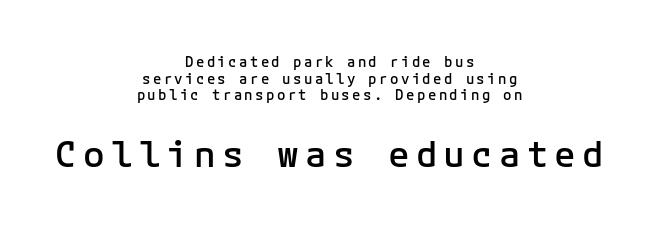
The image shows 36 px semibold sans-serif type, upright, monospaced; set centered, line spacing 1.18x, not underlined; the second (bottom) block is 2.57x larger; low stroke contrast and a medium x-height.
